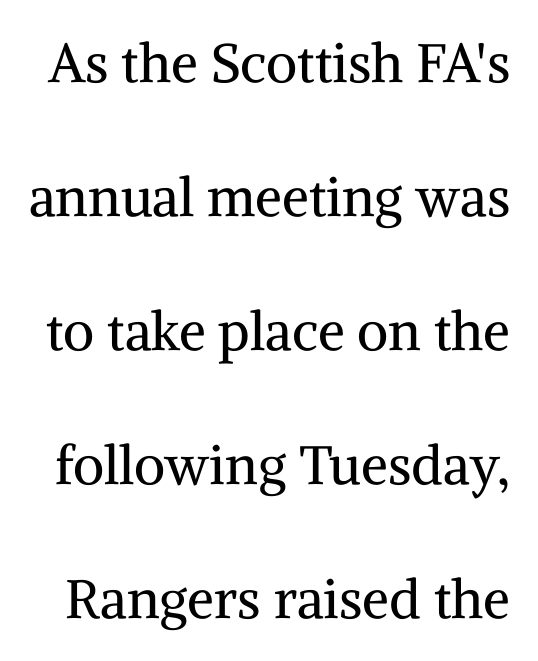
Tall strokes in this sample are plumb rather than angled. This rendering leaves character spacing at its baseline value. Underlining? Definitely not there. Whoever set this chose breathing room over compactness in the vertical rhythm. Proportional: the letters do not fall into vertical columns. The strokes are not fattened; the text isn't bold.
